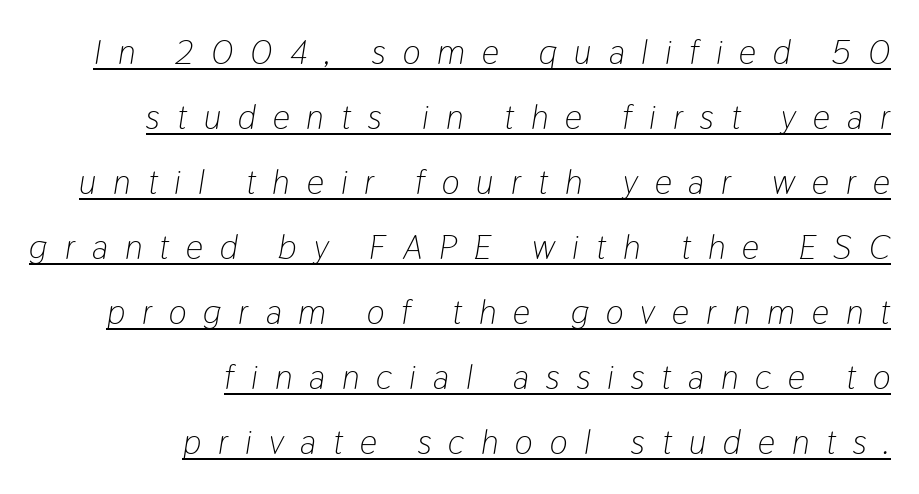
The strokes are not fattened; the text isn't bold. A typesetter would call this leading open, well beyond the default. Layout note: lines flush right. A continuous stroke trails under the words, as in a hyperlink. Someone cranked the tracking dial way up on this one. The passage shown leans; its letterforms are oblique.
